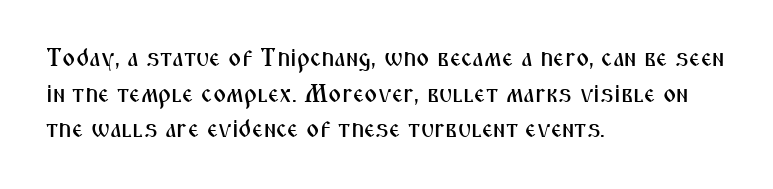
The image shows 25 px text type, upright; set left-aligned, normal line spacing (1.43x), normal letter spacing, not underlined.
